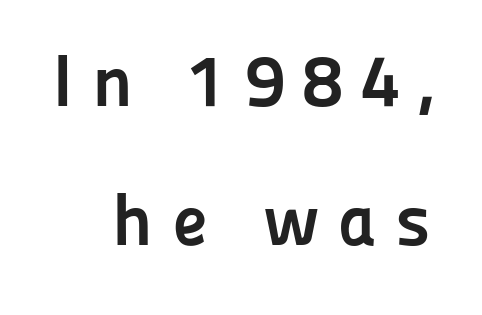
Q: Is the text bold? A: Yes.
Q: Is the text italic (slanted)? A: No, it is upright.
Q: Is the typeface a serif or a sans-serif typeface? A: Sans-serif.
Q: Is the text underlined? A: No.
Q: Is the spacing between letters normal or unusually wide? A: Unusually wide.
Q: Is the spacing between lines tight, normal or loose? A: Loose.
Q: Width (condensed, normal, or wide)? A: Normal.
Q: Stroke contrast? A: Low.
Q: x-height? A: Medium.
Q: Monospaced? A: No.
